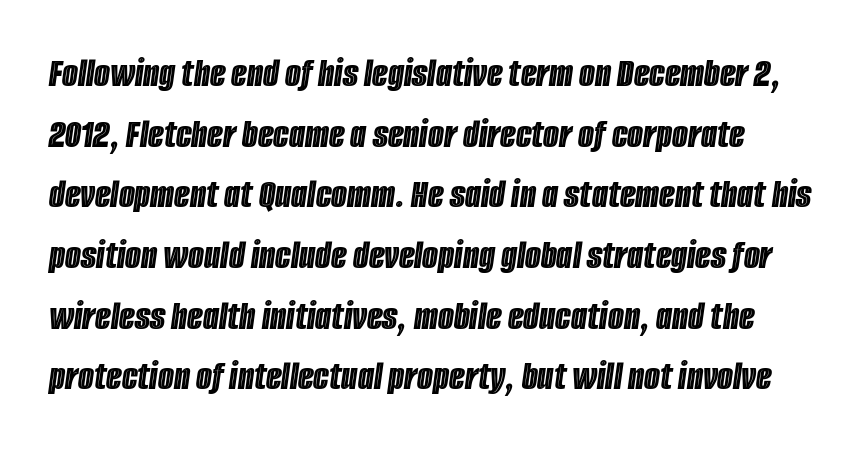
The image shows 41 px condensed type, italic (leaning right); set normal line spacing (1.48x), normal letter spacing, not underlined; a large x-height.
